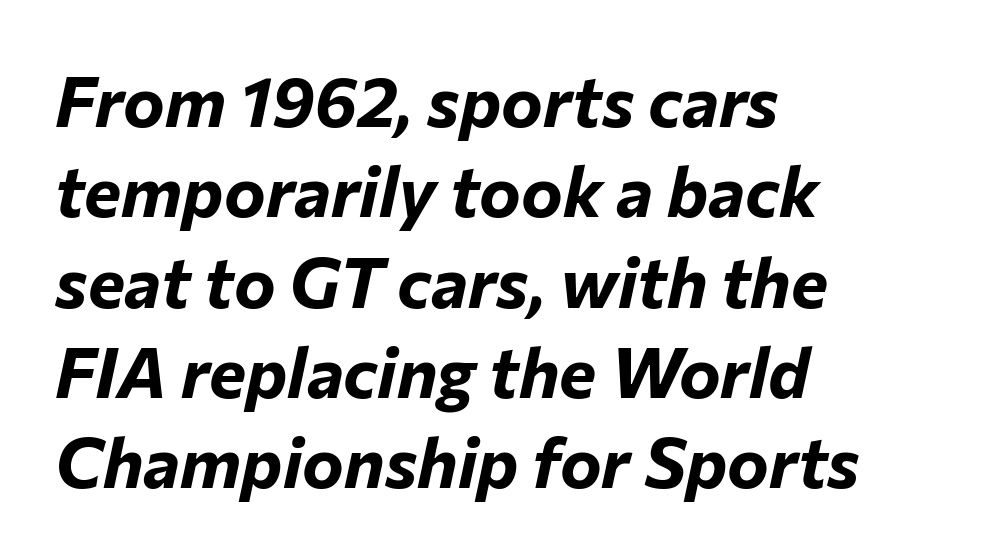
Interline gaps are of average width in this sample. Chunky letters — that's bold for sure. Only glyphs here, with clear space below each row. The ragged edge is on the right, which tells us the setting is flush left. This is oblique type, the kind used for emphasis or titles.
